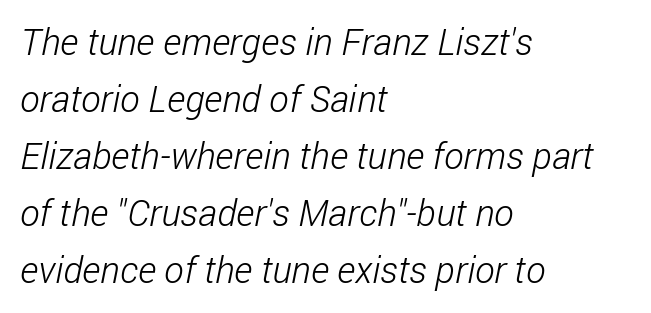
{"serif": "no", "bold": "no", "weight": "light", "width": "condensed", "stroke_contrast": "low", "x_height": "medium", "monospaced": "no", "underline": "no", "align": "left", "line_spacing": "normal", "line_spacing_ratio": 1.54, "letter_spacing": "normal", "letter_spacing_em": 0.0, "glyph_px": 37}
